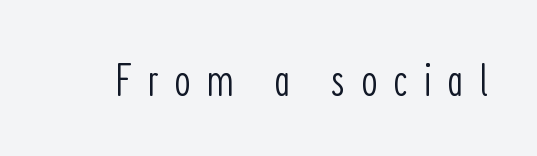
Varying glyph widths throughout — classic text-font behaviour. Do the letters lean? They stand straight. What kind of face is this? One without serifs — a sans. The space beneath each line is pristine and unruled.
